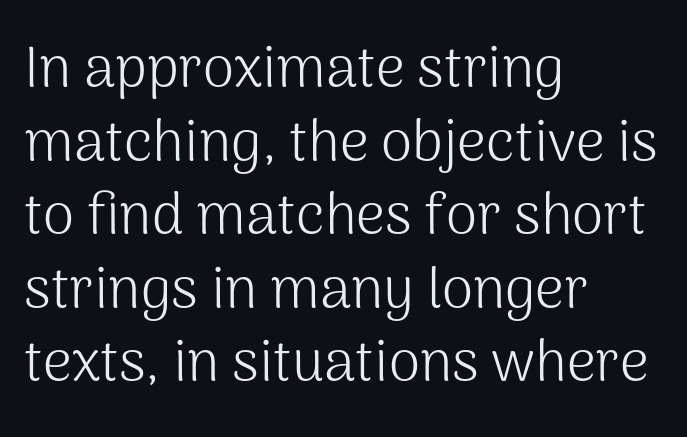
Q: Is the text bold? A: No.
Q: Is the text italic (slanted)? A: No, it is upright.
Q: Is the typeface a serif or a sans-serif typeface? A: Sans-serif.
Q: Is the text underlined? A: No.
Q: How is the paragraph aligned? A: Left-aligned.
Q: Is the spacing between letters normal or unusually wide? A: Normal.
Q: Is the spacing between lines tight, normal or loose? A: Normal.
Q: Width (condensed, normal, or wide)? A: Normal.
Q: Stroke contrast? A: Medium.
Q: x-height? A: Medium.
Q: Monospaced? A: No.
